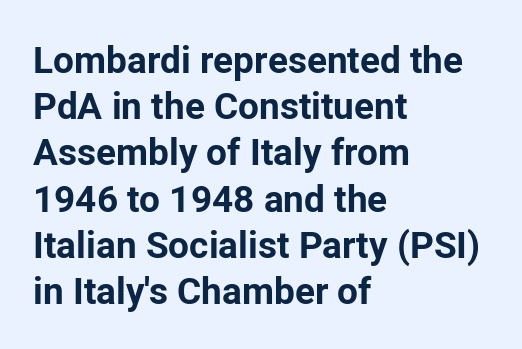
The image shows 37 px bold sans-serif type, upright; set left-aligned, normal line spacing (1.25x), normal letter spacing, not underlined; low stroke contrast and a medium x-height.
